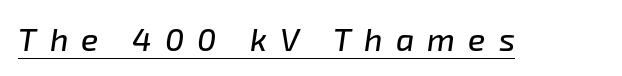
The lettering is marked with a stroke running underneath it. Do the characters align in a grid? No, the font is proportional. Short note: letters widely spaced. Posture: slanted.
